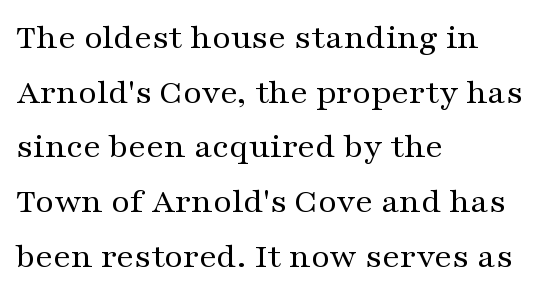
Q: Is the text bold? A: No.
Q: Is the text italic (slanted)? A: No, it is upright.
Q: Is the typeface a serif or a sans-serif typeface? A: Serif.
Q: Is the text underlined? A: No.
Q: How is the paragraph aligned? A: Left-aligned.
Q: Is the spacing between letters normal or unusually wide? A: Normal.
Q: Is the spacing between lines tight, normal or loose? A: Normal.
Q: Width (condensed, normal, or wide)? A: Wide.
Q: Stroke contrast? A: Medium.
Q: x-height? A: Medium.
Q: Monospaced? A: No.
